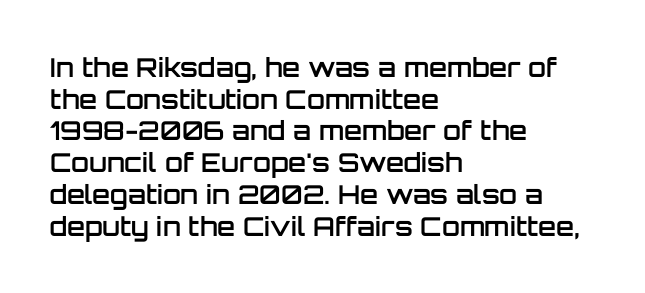
Each row of text sits above clean, open space. Typesetter's note: demi weight, one step under bold. Is the block centered? No — it sits flush against the left margin. Posture: straight, roman, zero tilt. The letterforms sit shoulder to shoulder at normal distance.
